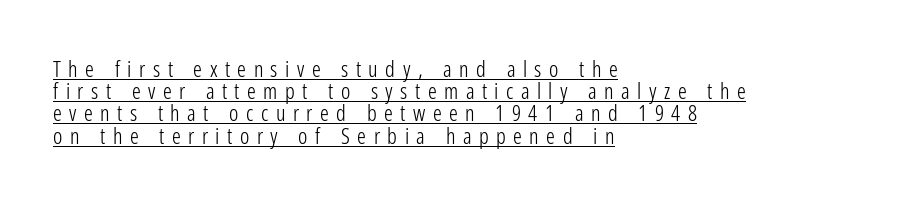
You can see a thin bar hugging the bottom of the glyphs. Stems here are at most as thick as an everyday book face. Observe the wide spacing: letters keep a clear distance from each other. Horizontal alignment here is leftward, the default for most running prose. Horizontal bands of white between lines are thin slivers.
